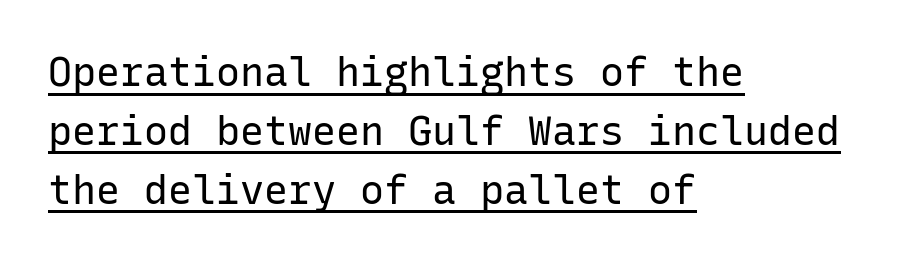
The image shows 40 px regular-weight sans-serif type, upright, monospaced; set left-aligned, normal line spacing (1.47x), normal letter spacing, underlined; low stroke contrast and a medium x-height.
